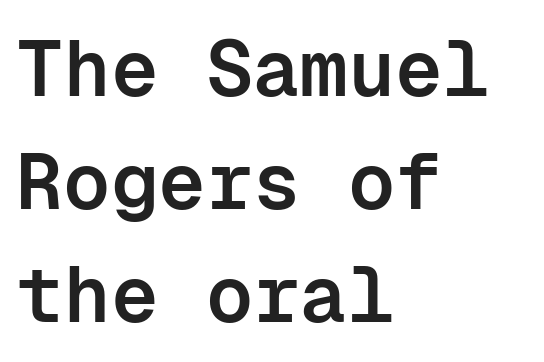
The gap between lines stays unmarked. Note the uniform advance width — an 'i' takes as much space as an 'm'. This rendering employs a face without finishing strokes, i.e., a sans-serif. What stands out about the letter spacing? Nothing — it is the standard amount. Every letter is mildly thick-stroked: semibold rather than bold. Summary of vertical rhythm: regular, with standard interline spacing.
